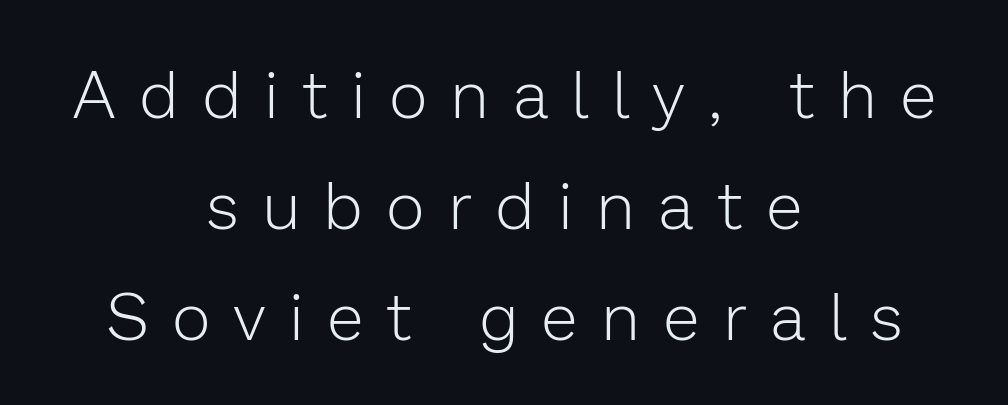
{"serif": "no", "italic": "no", "bold": "no", "weight": "light", "width": "normal", "stroke_contrast": "low", "x_height": "medium", "monospaced": "no", "underline": "no", "align": "center", "line_spacing": "normal", "line_spacing_ratio": 1.68, "letter_spacing": "wide", "letter_spacing_em": 0.38, "glyph_px": 66}
